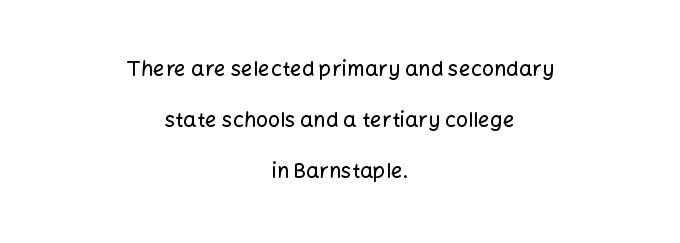
Each new line begins a long way beneath the previous one. Every character sits straight up, as roman type does. Caption: multi-line text, centered on the measure. Standard letterfit; no display-style spreading of the glyphs. The string is rendered with underlining switched off.
